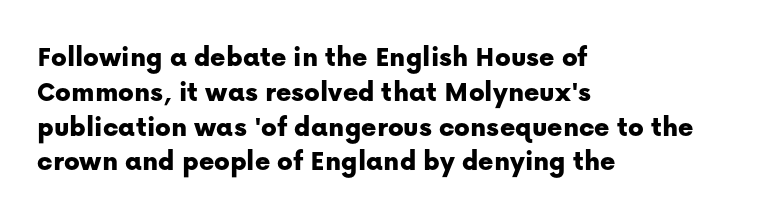
{"serif": "no", "italic": "no", "width": "normal", "stroke_contrast": "low", "x_height": "medium", "monospaced": "no", "underline": "no", "align": "left", "line_spacing_ratio": 1.2, "letter_spacing": "normal", "letter_spacing_em": 0.0, "glyph_px": 29}
